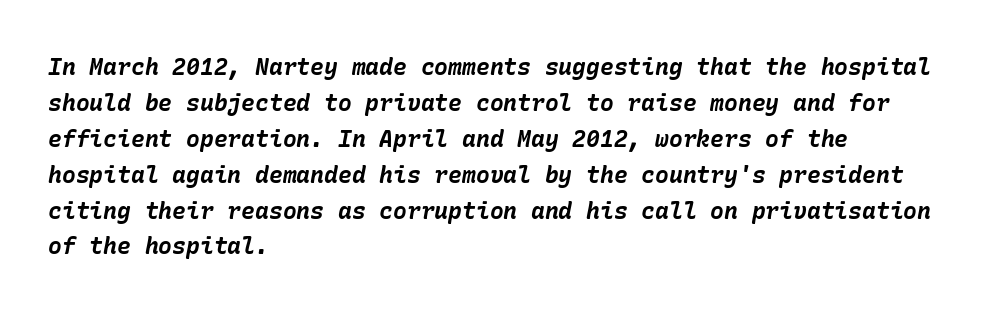
{"italic": "yes", "lean": "right", "slant_degrees": 10, "bold": "yes", "underline": "no", "align": "left", "line_spacing": "normal", "line_spacing_ratio": 1.56, "letter_spacing": "normal", "letter_spacing_em": 0.0, "glyph_px": 23}
